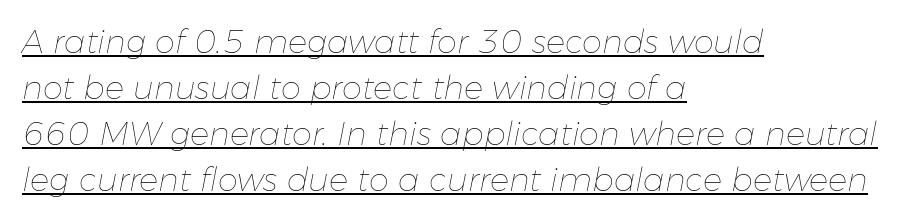
{"italic": "yes", "lean": "right", "slant_degrees": 11, "bold": "no", "weight": "thin", "width": "normal", "stroke_contrast": "low", "x_height": "medium", "monospaced": "no", "underline": "yes", "align": "left", "line_spacing": "normal", "line_spacing_ratio": 1.44, "letter_spacing": "normal", "letter_spacing_em": 0.0, "glyph_px": 32}
